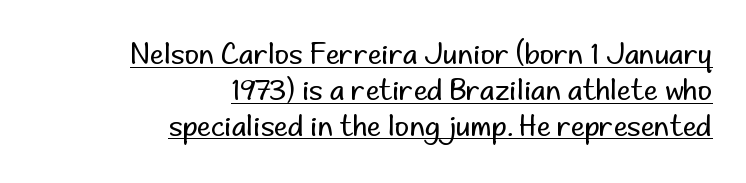
{"serif": "no", "italic": "no", "bold": "no", "weight": "regular", "width": "normal", "stroke_contrast": "low", "x_height": "small", "monospaced": "no", "underline": "yes", "align": "right", "line_spacing": "normal", "line_spacing_ratio": 1.28, "letter_spacing": "normal", "letter_spacing_em": 0.0, "glyph_px": 28}
